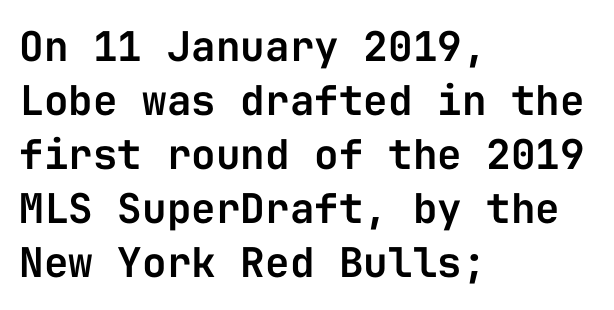
{"serif": "no", "italic": "no", "width": "normal", "stroke_contrast": "low", "x_height": "medium", "monospaced": "yes", "underline": "no", "align": "left", "line_spacing": "normal", "line_spacing_ratio": 1.32, "letter_spacing": "normal", "letter_spacing_em": 0.0, "glyph_px": 41}
